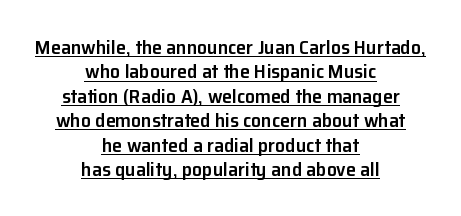
Quick note: not italic, upright. The typesetter has applied underlining to the passage shown. On the weight axis this lands at semibold, roughly 600. One-word summary of the alignment: center. The passage shown has conventional tracking throughout.
